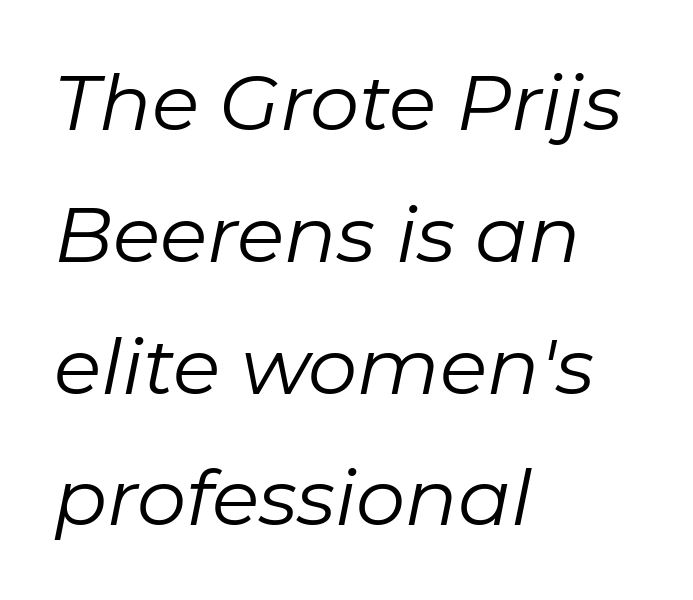
The image shows 78 px regular-weight type, italic (leaning right); set left-aligned, normal line spacing (1.69x), normal letter spacing, not underlined; low stroke contrast and a medium x-height.
